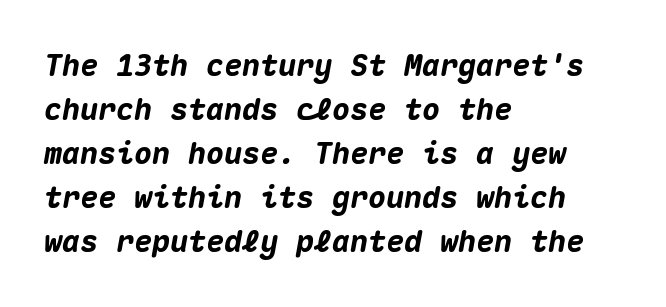
{"italic": "yes", "lean": "right", "slant_degrees": 10, "bold": "yes", "weight": "heavy", "width": "normal", "stroke_contrast": "medium", "x_height": "medium", "monospaced": "yes", "underline": "no", "align": "left", "line_spacing": "normal", "line_spacing_ratio": 1.47, "letter_spacing": "normal", "letter_spacing_em": 0.0, "glyph_px": 30}
